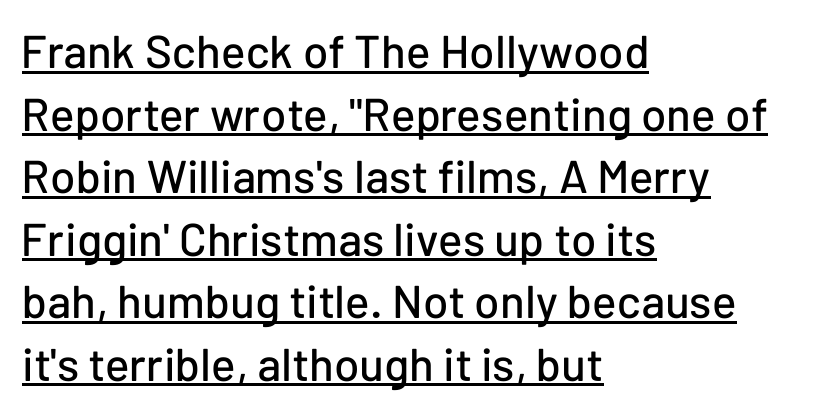
{"serif": "no", "italic": "no", "width": "normal", "stroke_contrast": "low", "x_height": "medium", "monospaced": "no", "underline": "yes", "align": "left", "line_spacing": "normal", "line_spacing_ratio": 1.36, "letter_spacing": "normal", "letter_spacing_em": 0.0, "glyph_px": 46}
